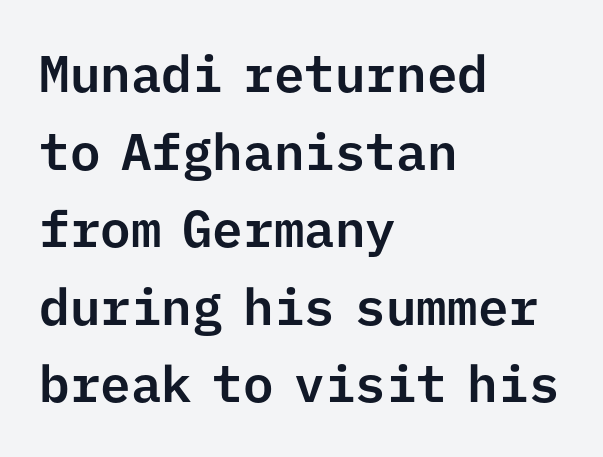
Think of a typewriter: that constant character pitch is what you see here. What's the leading like? Ordinary, nothing unusual. One-word summary of the alignment: left. What kind of face is this? One without serifs — a sans.
